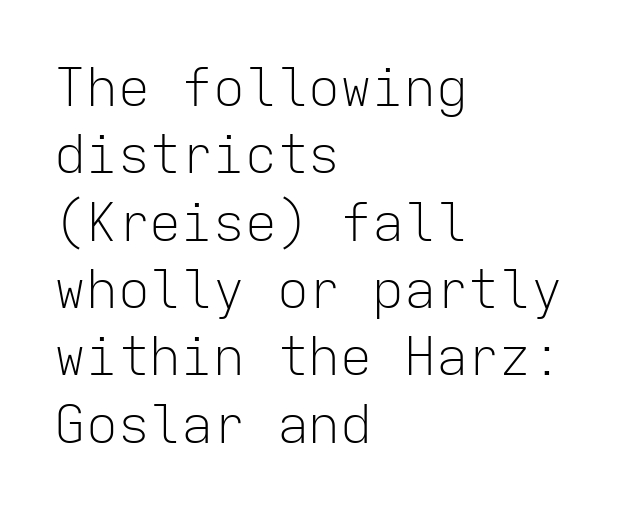
The image shows 53 px light sans-serif type, upright, monospaced; set left-aligned, normal line spacing (1.27x), normal letter spacing, not underlined; low stroke contrast and a medium x-height.
